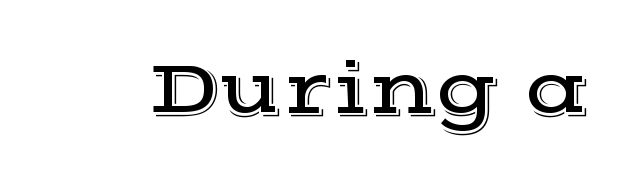
The image shows 76 px wide serif type, upright; set normal letter spacing, not underlined; a medium x-height.
